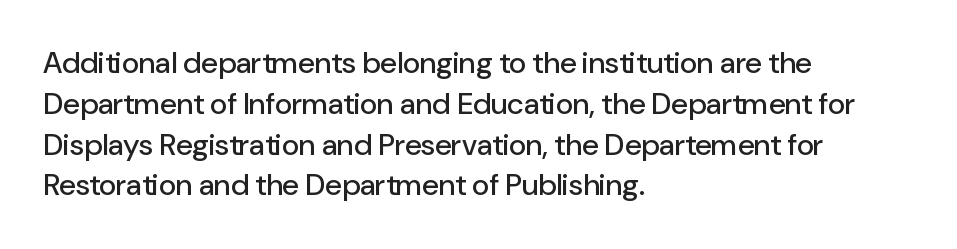
The image shows 30 px sans-serif type, upright; set left-aligned, normal line spacing (1.36x), normal letter spacing, not underlined; low stroke contrast and a medium x-height.
